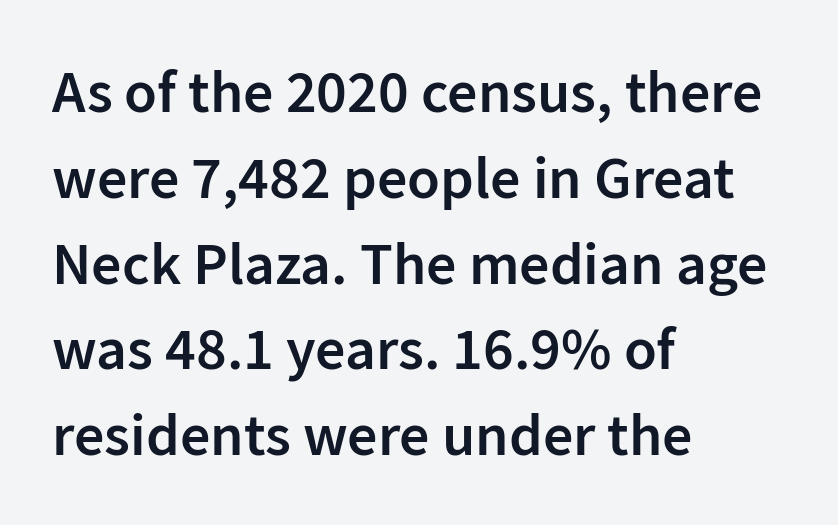
Underline: absent. The rag falls on the right side of this text block. Type style note: lacks serifs. Short note: letters normally spaced. Students, observe: this is what conventionally led text looks like. A bit beefed up — I'd call it semibold rather than bold.
